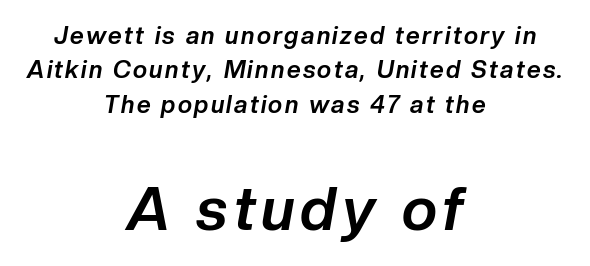
Q: Is the text bold? A: Yes.
Q: Is the text italic (slanted)? A: Yes, it leans right by about 10 degrees.
Q: Is the text underlined? A: No.
Q: How is the paragraph aligned? A: Centered.
Q: Is the spacing between lines tight, normal or loose? A: Normal.
Q: Which block of text is set in a larger size, the first (top) or the second (bottom)? A: The second (bottom) one.
Q: Width (condensed, normal, or wide)? A: Normal.
Q: Stroke contrast? A: Low.
Q: x-height? A: Medium.
Q: Monospaced? A: No.
